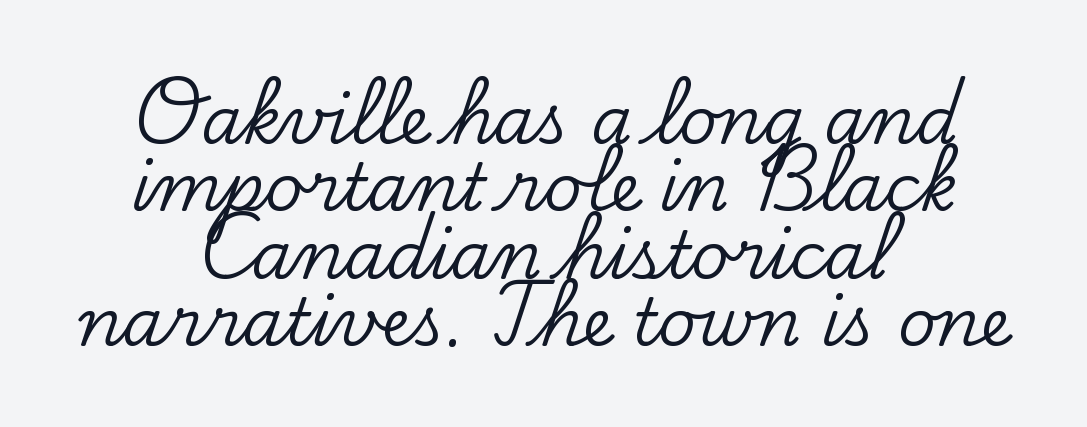
The image shows 66 px serif type; set centered, tight line spacing (1.02x), normal letter spacing, not underlined; low stroke contrast and a small x-height.
